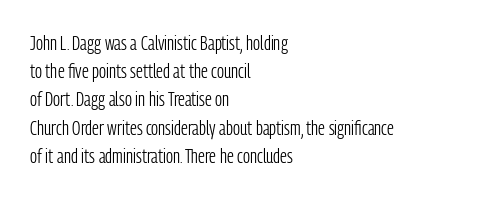
The image shows 20 px text type, upright; set left-aligned, normal line spacing (1.41x), normal letter spacing, not underlined.
